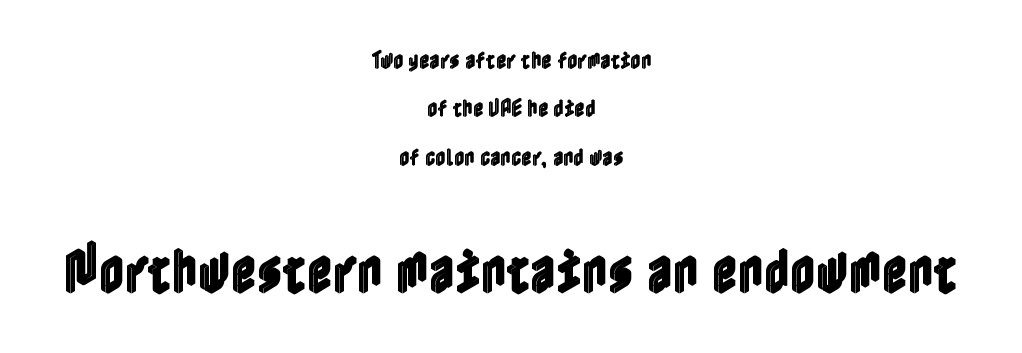
Q: Is the text italic (slanted)? A: No, it is upright.
Q: Is the text underlined? A: No.
Q: How is the paragraph aligned? A: Centered.
Q: Is the spacing between letters normal or unusually wide? A: Normal.
Q: Is the spacing between lines tight, normal or loose? A: Loose.
Q: Which block of text is set in a larger size, the first (top) or the second (bottom)? A: The second (bottom) one.
Q: Width (condensed, normal, or wide)? A: Condensed.
Q: x-height? A: Medium.
